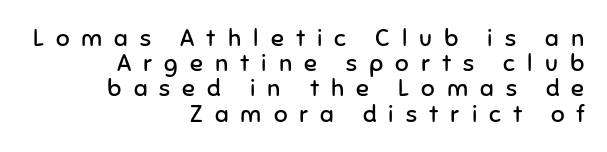
{"italic": "no", "bold": "no", "underline": "no", "align": "right", "line_spacing": "tight", "line_spacing_ratio": 1.05, "letter_spacing": "wide", "letter_spacing_em": 0.5, "glyph_px": 24}
